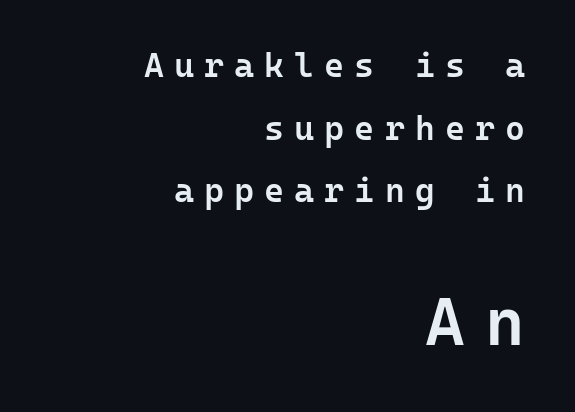
You can tell from the bare stems that sans-serif type was used. The letters are spread apart with noticeably loose tracking. The letters march in equal steps, a hallmark of fixed-pitch type. Note: smaller setting up top, larger setting below. Every stem runs plumb, perpendicular to the baseline. The glyphs have the mass of a demibold cut, below bold.
